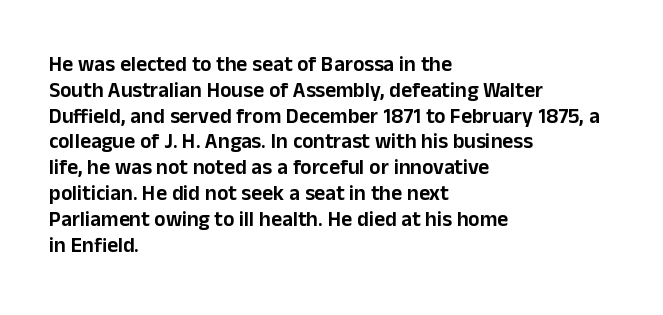
Underline: absent. This rendering uses left alignment, leaving the right contour irregular. A typesetter would mark this as roman, not italic. In terms of letterspacing, this is plain default setting.
